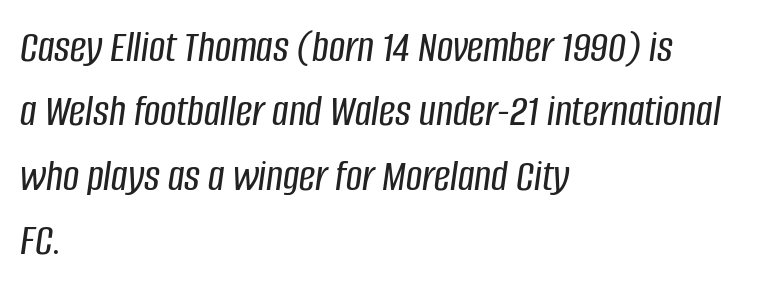
This sample has the flowing, uneven cadence of proportional lettering. If you drew a ruler down the left edge, every line would touch it. Horizontal bands of white between lines are of average thickness. The space beneath each line is pristine and unruled. The letterforms sit shoulder to shoulder at normal distance.
